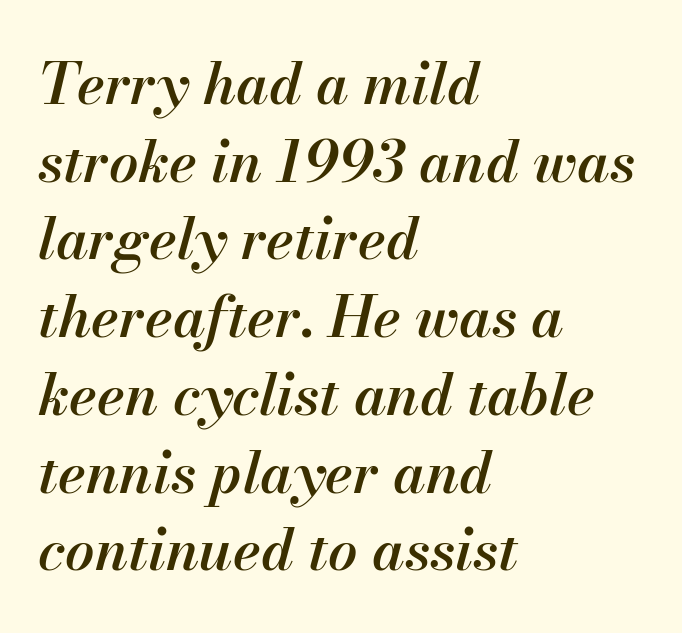
The image shows 58 px semibold type, italic (leaning right); set left-aligned, normal line spacing (1.34x), normal letter spacing, not underlined; medium stroke contrast and a small x-height.
